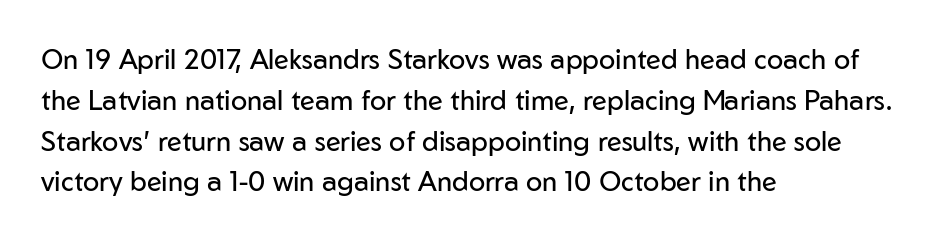
The image shows 27 px text type, upright; set left-aligned, normal line spacing (1.51x), normal letter spacing, not underlined.
